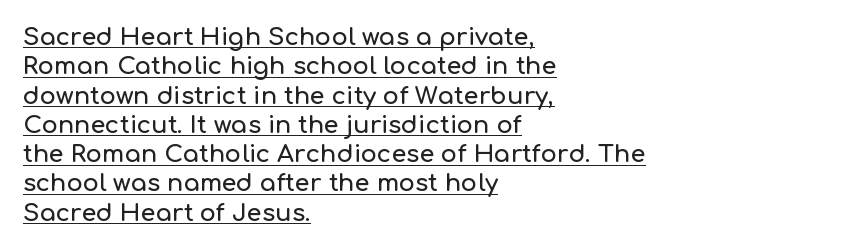
Q: Is the text italic (slanted)? A: No, it is upright.
Q: Is the text underlined? A: Yes.
Q: How is the paragraph aligned? A: Left-aligned.
Q: Is the spacing between letters normal or unusually wide? A: Normal.
